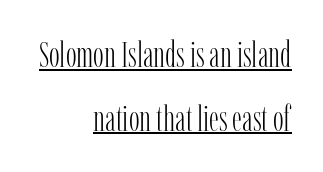
{"serif": "yes", "italic": "no", "bold": "no", "weight": "light", "width": "condensed", "stroke_contrast": "low", "x_height": "medium", "monospaced": "no", "underline": "yes", "align": "right", "line_spacing_ratio": 1.77, "letter_spacing": "normal", "letter_spacing_em": 0.0, "glyph_px": 36}
